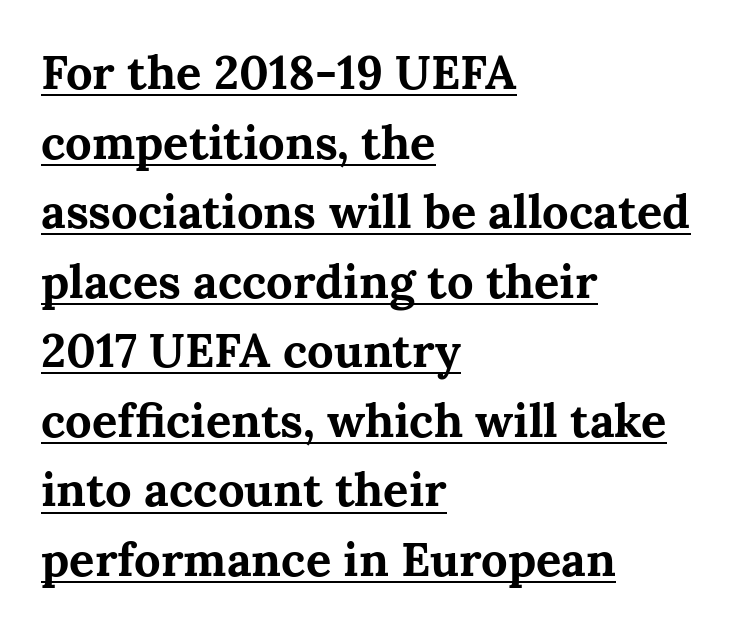
Q: Is the text bold? A: Yes.
Q: Is the text italic (slanted)? A: No, it is upright.
Q: Is the typeface a serif or a sans-serif typeface? A: Serif.
Q: Is the text underlined? A: Yes.
Q: How is the paragraph aligned? A: Left-aligned.
Q: Is the spacing between letters normal or unusually wide? A: Normal.
Q: Is the spacing between lines tight, normal or loose? A: Normal.
Q: Width (condensed, normal, or wide)? A: Normal.
Q: Stroke contrast? A: Medium.
Q: x-height? A: Medium.
Q: Monospaced? A: No.
